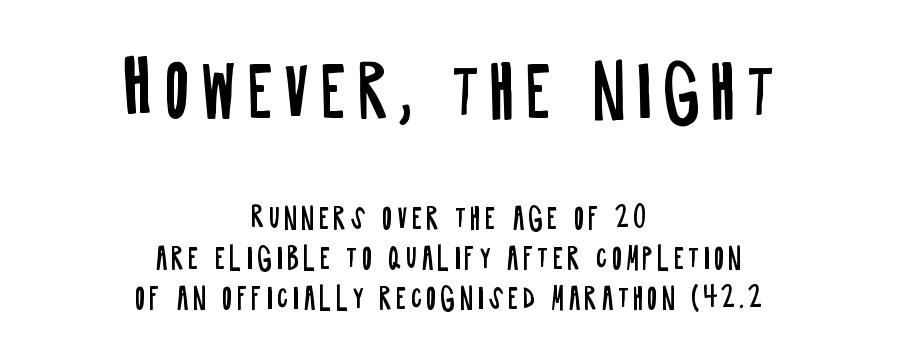
The paragraph shown floats in the horizontal middle. You get the large type first, then a drop to smaller type. Each letter's strokes conclude bluntly, with no projecting serifs. No word sits above an underline. A light-to-regular cut is what we see here. Character widths vary here, with narrow letters taking less room than wide ones.
